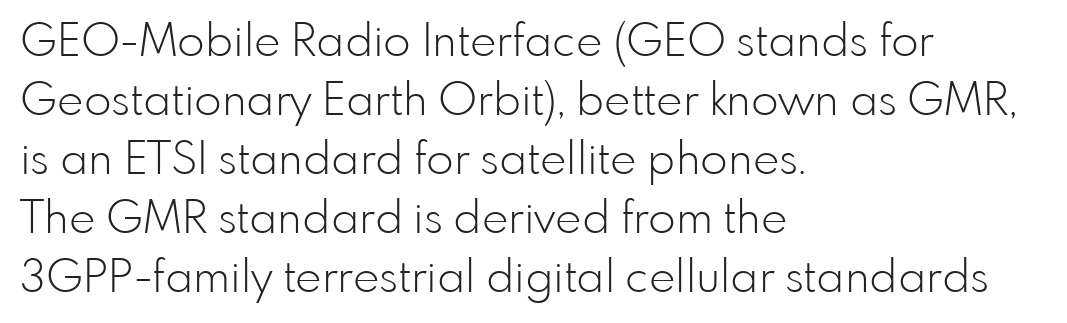
The image shows 45 px light sans-serif type, upright; set left-aligned, normal line spacing (1.31x), normal letter spacing, not underlined; low stroke contrast and a small x-height.
